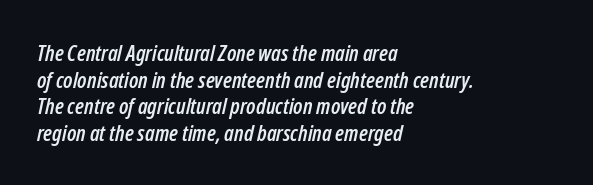
A typesetter would call this zero additional tracking. Only glyphs here, with clear space below each row. A typesetter would mark this as italic. The rendering anchors every line to the left-hand side.
